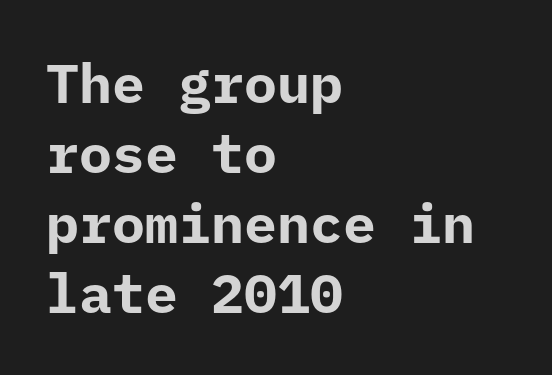
Q: Is the text bold? A: Yes.
Q: Is the text italic (slanted)? A: No, it is upright.
Q: Is the typeface a serif or a sans-serif typeface? A: Sans-serif.
Q: Is the text underlined? A: No.
Q: How is the paragraph aligned? A: Left-aligned.
Q: Is the spacing between letters normal or unusually wide? A: Normal.
Q: Is the spacing between lines tight, normal or loose? A: Normal.
Q: Width (condensed, normal, or wide)? A: Normal.
Q: Stroke contrast? A: Low.
Q: x-height? A: Medium.
Q: Monospaced? A: Yes.
